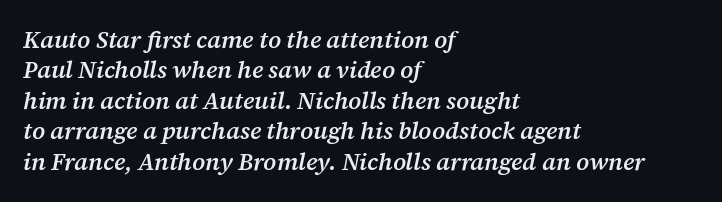
The image shows 24 px text type, italic (leaning right); set left-aligned, normal line spacing (1.27x), normal letter spacing, not underlined.
